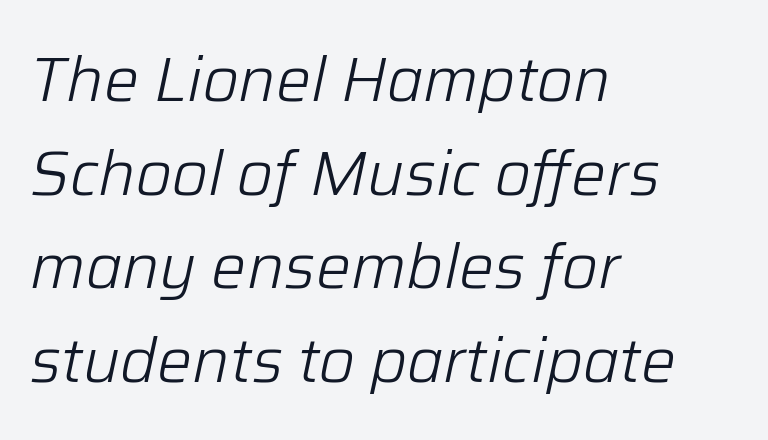
Q: Is the text bold? A: No.
Q: Is the text italic (slanted)? A: Yes, it leans right by about 12 degrees.
Q: Is the text underlined? A: No.
Q: How is the paragraph aligned? A: Left-aligned.
Q: Is the spacing between letters normal or unusually wide? A: Normal.
Q: Is the spacing between lines tight, normal or loose? A: Normal.
Q: Width (condensed, normal, or wide)? A: Normal.
Q: Stroke contrast? A: Low.
Q: x-height? A: Medium.
Q: Monospaced? A: No.
